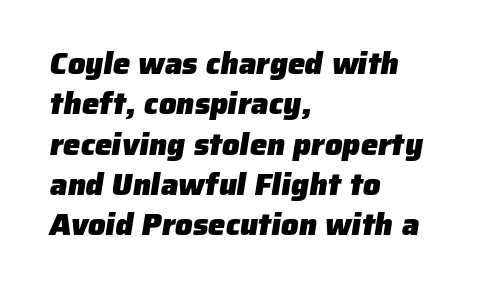
Q: Is the text bold? A: Yes.
Q: Is the typeface a serif or a sans-serif typeface? A: Sans-serif.
Q: Is the text underlined? A: No.
Q: How is the paragraph aligned? A: Left-aligned.
Q: Is the spacing between letters normal or unusually wide? A: Normal.
Q: Is the spacing between lines tight, normal or loose? A: Normal.
Q: Width (condensed, normal, or wide)? A: Normal.
Q: Stroke contrast? A: Low.
Q: x-height? A: Medium.
Q: Monospaced? A: No.
